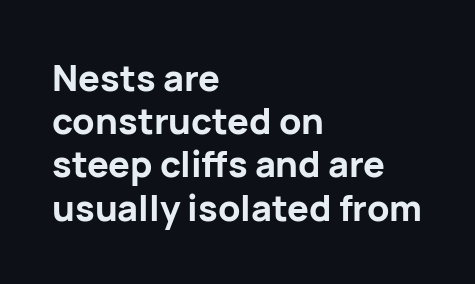
Q: Is the text bold? A: Yes.
Q: Is the text italic (slanted)? A: No, it is upright.
Q: Is the typeface a serif or a sans-serif typeface? A: Sans-serif.
Q: Is the text underlined? A: No.
Q: How is the paragraph aligned? A: Left-aligned.
Q: Is the spacing between letters normal or unusually wide? A: Normal.
Q: Width (condensed, normal, or wide)? A: Normal.
Q: Stroke contrast? A: Low.
Q: x-height? A: Medium.
Q: Monospaced? A: No.
